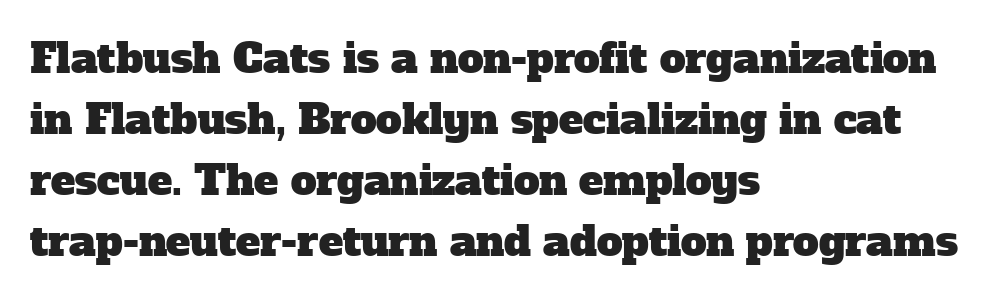
The image shows 41 px serif type; set left-aligned, normal line spacing (1.49x), normal letter spacing, not underlined; low stroke contrast and a medium x-height.
